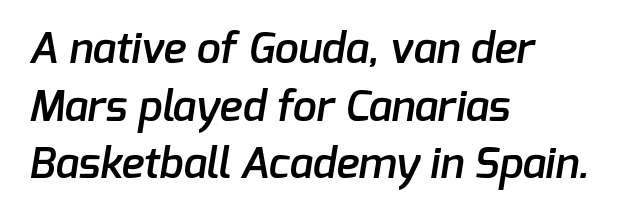
The image shows 43 px semibold sans-serif type; set left-aligned, normal line spacing (1.34x), normal letter spacing, not underlined; low stroke contrast and a medium x-height.
